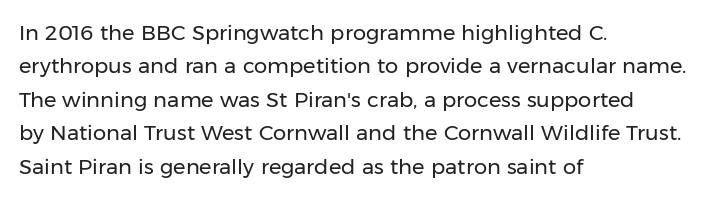
Q: Is the text bold? A: No.
Q: Is the text italic (slanted)? A: No, it is upright.
Q: Is the text underlined? A: No.
Q: How is the paragraph aligned? A: Left-aligned.
Q: Is the spacing between letters normal or unusually wide? A: Normal.
Q: Is the spacing between lines tight, normal or loose? A: Normal.
